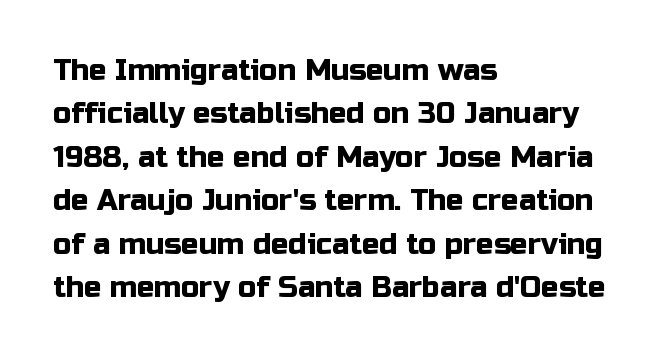
{"serif": "no", "italic": "no", "width": "normal", "stroke_contrast": "low", "x_height": "medium", "monospaced": "no", "underline": "no", "align": "left", "line_spacing": "normal", "line_spacing_ratio": 1.5, "letter_spacing": "normal", "letter_spacing_em": 0.0, "glyph_px": 29}
